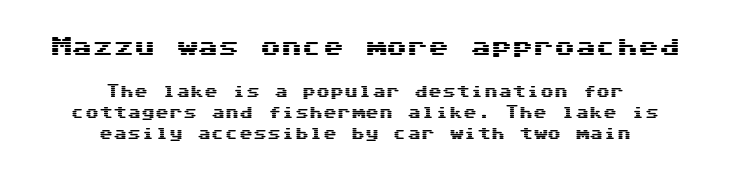
Italic: no, the glyphs are upright roman. The setting favours the middle, as headings and verse often do. The first block has been scaled up relative to the second. Each row of text sits above clean, open space. Successive baselines arrive at the customary interval.
